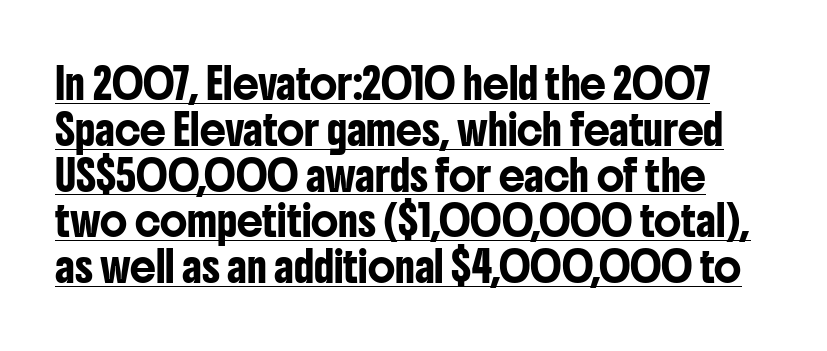
Short note: letters normally spaced. A typesetter would call this leading conventional body-copy spacing. The lettering stays uniformly vertical, giving the passage a roman look. Notice how a bar underscores the lettering throughout. Observe the absence of serifs on each vertical stroke in this sample. These lines are rendered in a variable-pitch font.
